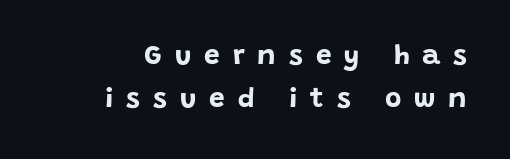
The letters carry no serifs — their stems end cleanly without finishing strokes. Beneath every word, the page is bare. The font's upright variant was chosen for this text. The rendering uses natural spacing where letterforms have individual widths.
